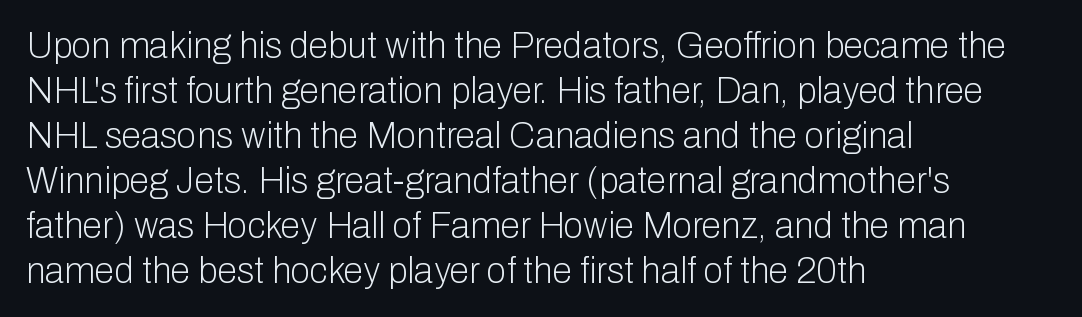
Is the letter spacing exaggerated? No — it looks like the ordinary default. All the whitespace from short lines collects on the right. Upright lettering throughout. The zone under the glyphs is completely vacant.
